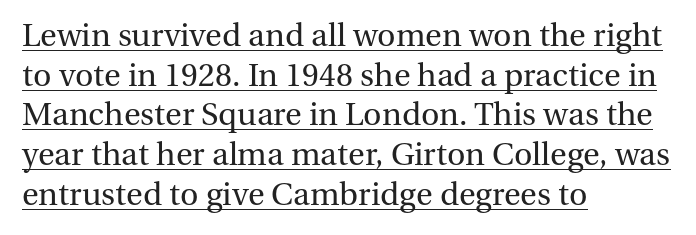
Compared with typical body copy, the letter spacing here is the same. Varying glyph widths throughout — classic text-font behaviour. The axis of the letterforms is exactly vertical. Unlike a clean sans, this face finishes its strokes with serifs. Compared with a typical body face, this is equally light or lighter still.
